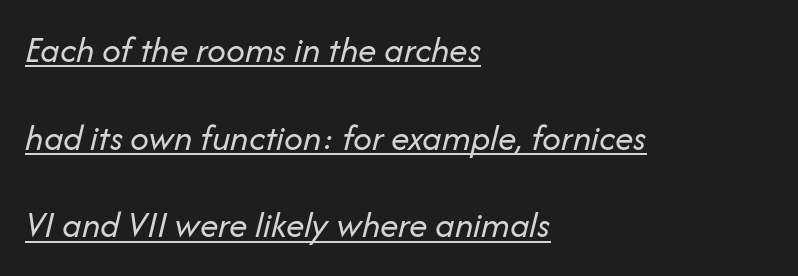
Q: Is the text bold? A: No.
Q: Is the text italic (slanted)? A: Yes, it leans right by about 14 degrees.
Q: Is the text underlined? A: Yes.
Q: How is the paragraph aligned? A: Left-aligned.
Q: Is the spacing between letters normal or unusually wide? A: Normal.
Q: Is the spacing between lines tight, normal or loose? A: Loose.
Q: Width (condensed, normal, or wide)? A: Normal.
Q: Stroke contrast? A: Low.
Q: x-height? A: Medium.
Q: Monospaced? A: No.
